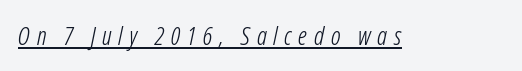
Q: Is the text bold? A: No.
Q: Is the text italic (slanted)? A: Yes, it leans right by about 12 degrees.
Q: Is the text underlined? A: Yes.
Q: Is the spacing between letters normal or unusually wide? A: Unusually wide.
